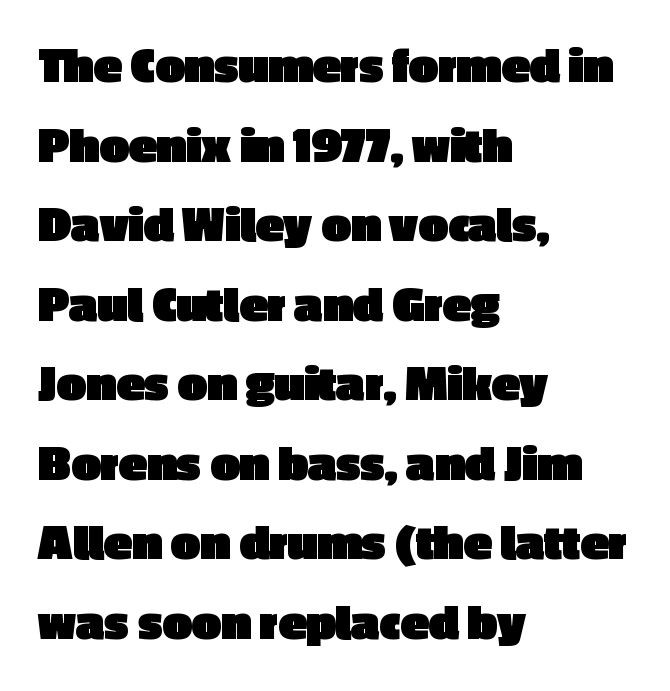
Q: Is the text bold? A: Yes.
Q: Is the text italic (slanted)? A: No, it is upright.
Q: Is the typeface a serif or a sans-serif typeface? A: Sans-serif.
Q: Is the text underlined? A: No.
Q: How is the paragraph aligned? A: Left-aligned.
Q: Is the spacing between letters normal or unusually wide? A: Normal.
Q: Is the spacing between lines tight, normal or loose? A: Normal.
Q: Width (condensed, normal, or wide)? A: Normal.
Q: x-height? A: Medium.
Q: Monospaced? A: No.
